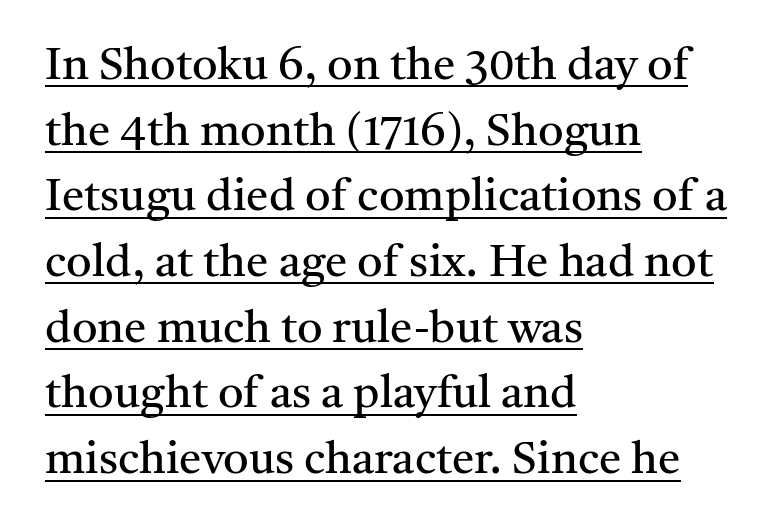
{"serif": "yes", "italic": "no", "bold": "no", "weight": "regular", "width": "normal", "stroke_contrast": "medium", "x_height": "medium", "monospaced": "no", "underline": "yes", "align": "left", "line_spacing": "normal", "line_spacing_ratio": 1.46, "letter_spacing": "normal", "letter_spacing_em": 0.0, "glyph_px": 45}
